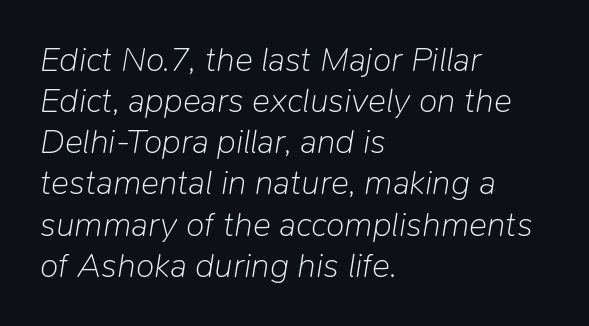
The image shows 34 px light type, italic (leaning right); set left-aligned, line spacing 1.21x, normal letter spacing, not underlined; low stroke contrast and a medium x-height.
